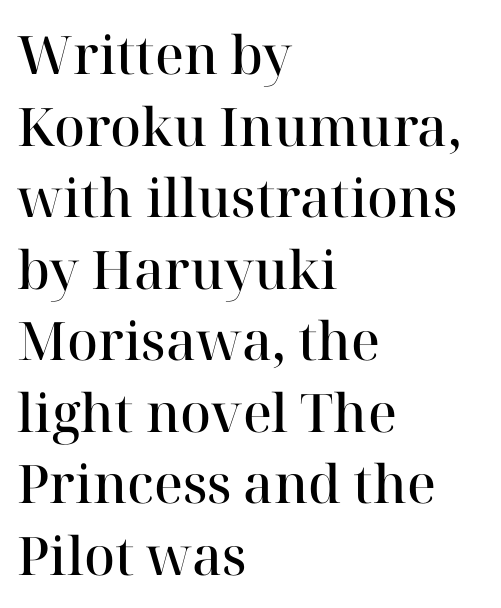
{"serif": "yes", "italic": "no", "bold": "semi", "weight": "semibold", "width": "normal", "stroke_contrast": "high", "x_height": "medium", "monospaced": "no", "underline": "no", "align": "left", "line_spacing": "normal", "line_spacing_ratio": 1.35, "letter_spacing": "normal", "letter_spacing_em": 0.0, "glyph_px": 53}
